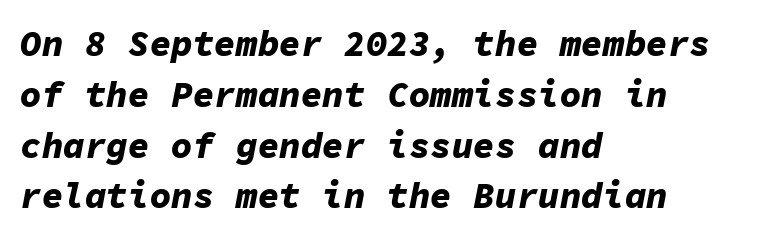
Rows of type keep a routine distance in the vertical direction. These words are printed bold, with thick strokes throughout. The glyphs look as if they've been sheared to an angle. These lines stack with their left ends in a neat column. Observe the ordinary spacing: letters are neighbours, not strangers. Decoration check: the copy has no underline.
